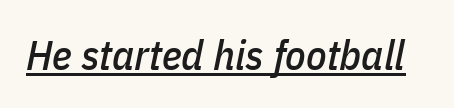
Italic? Definitely — the glyphs are oblique. Note the varied advance widths — an 'i' is clearly narrower than an 'm'. Spacing between characters is what you'd get straight out of the box. Students, observe the line beneath the letters — that is underlining.
